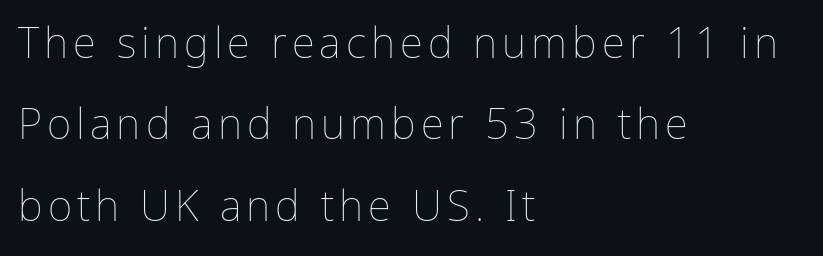
{"italic": "no", "bold": "no", "weight": "thin", "width": "normal", "stroke_contrast": "low", "x_height": "medium", "monospaced": "no", "underline": "no", "align": "left", "line_spacing": "loose", "line_spacing_ratio": 1.94, "glyph_px": 42}
